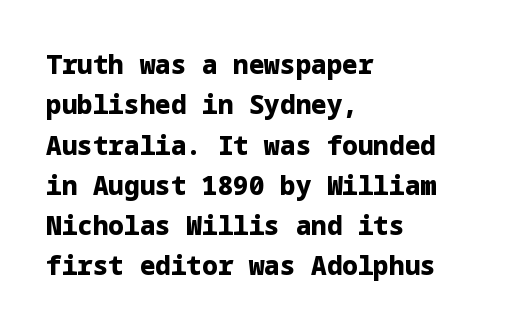
The image shows 26 px bold type, upright; set left-aligned, normal line spacing (1.55x), normal letter spacing, not underlined.
